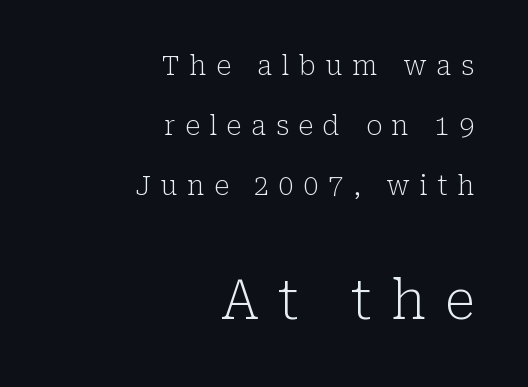
{"serif": "yes", "italic": "no", "bold": "no", "weight": "light", "width": "normal", "stroke_contrast": "low", "x_height": "medium", "monospaced": "no", "underline": "no", "align": "right", "line_spacing": "loose", "line_spacing_ratio": 2.23, "letter_spacing": "wide", "letter_spacing_em": 0.35, "larger_block": "second", "size_ratio": 2.0, "glyph_px": 54}
